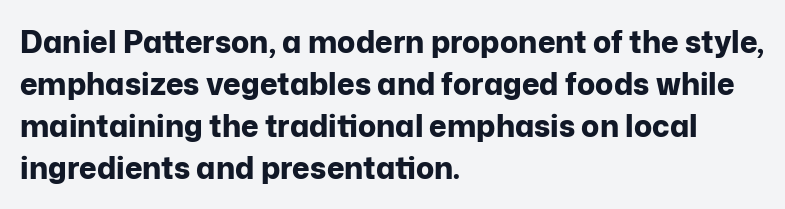
The lines sit at an ordinary, default distance from one another. Each glyph is drawn with heavy, bold strokes. Is there any slant? The stems are plumb. Descender tails drop into unmarked territory.
